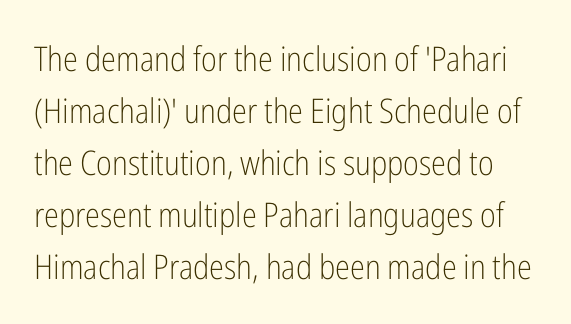
{"serif": "no", "italic": "no", "bold": "no", "weight": "light", "width": "condensed", "stroke_contrast": "low", "x_height": "medium", "monospaced": "no", "underline": "no", "line_spacing": "normal", "line_spacing_ratio": 1.53, "letter_spacing": "normal", "letter_spacing_em": 0.0, "glyph_px": 34}
